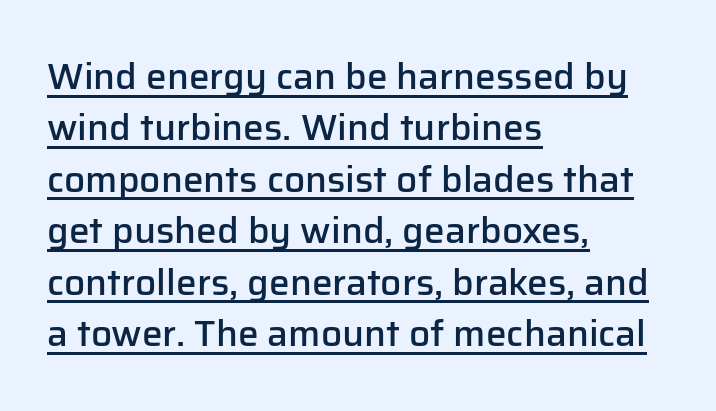
Q: Is the text bold? A: Semi-bold.
Q: Is the text italic (slanted)? A: No, it is upright.
Q: Is the typeface a serif or a sans-serif typeface? A: Sans-serif.
Q: Is the text underlined? A: Yes.
Q: How is the paragraph aligned? A: Left-aligned.
Q: Is the spacing between letters normal or unusually wide? A: Normal.
Q: Is the spacing between lines tight, normal or loose? A: Normal.
Q: Width (condensed, normal, or wide)? A: Normal.
Q: Stroke contrast? A: Low.
Q: x-height? A: Medium.
Q: Monospaced? A: No.
